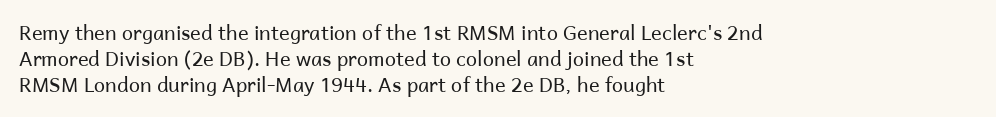
Interline gaps are of average width in this sample. Style check: upright. Tracking here is standard; glyphs follow each other at the usual distance. Stroke mass is kept to a normal reading level or below. Beneath every word, the page is bare. Leftover space on each line is placed entirely after the last word.
